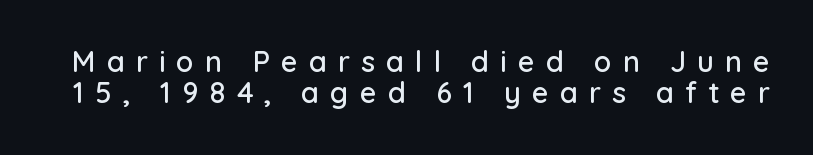
The rendering inserts visible extra space after every character. No word sits above an underline. Is there much room between lines? No — they nearly touch. Characters remain perfectly vertical along every line.
